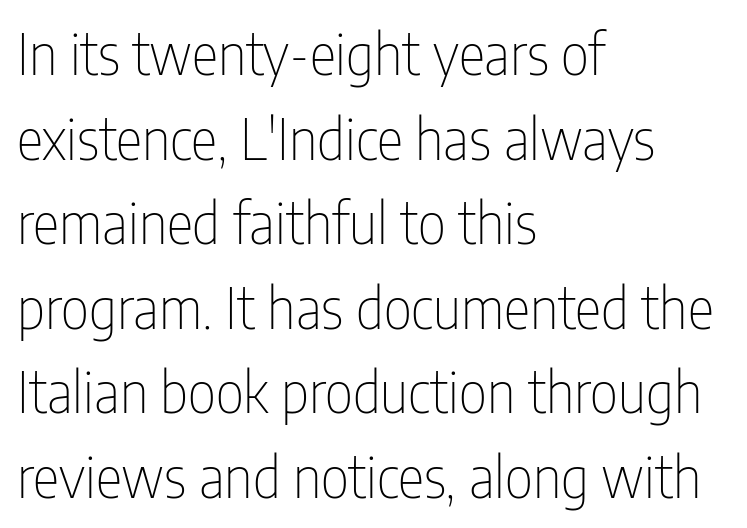
Q: Is the text bold? A: No.
Q: Is the text italic (slanted)? A: No, it is upright.
Q: Is the typeface a serif or a sans-serif typeface? A: Sans-serif.
Q: Is the text underlined? A: No.
Q: How is the paragraph aligned? A: Left-aligned.
Q: Is the spacing between letters normal or unusually wide? A: Normal.
Q: Is the spacing between lines tight, normal or loose? A: Normal.
Q: Width (condensed, normal, or wide)? A: Condensed.
Q: Stroke contrast? A: Low.
Q: x-height? A: Medium.
Q: Monospaced? A: No.
